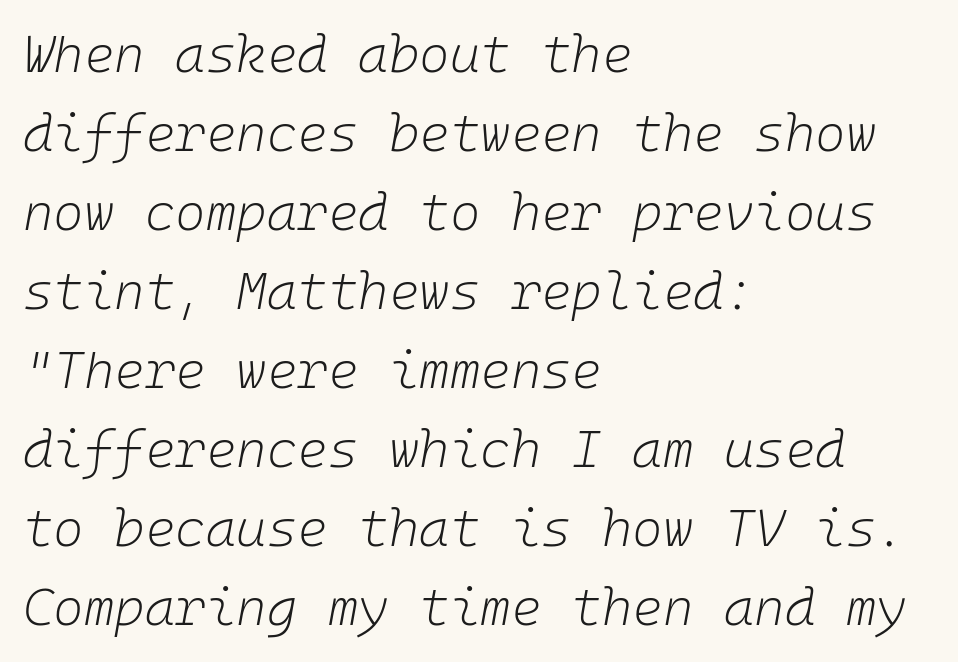
Successive baselines arrive at the customary interval. These lines are set flush left with a ragged right edge. Any mark beneath the type? The region is blank. Weight class: somewhere from thin through regular. Glyph-to-glyph distance matches everyday printed text.
